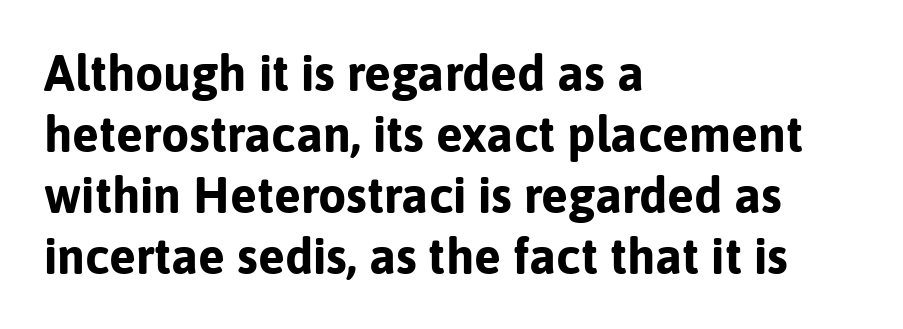
{"serif": "no", "italic": "no", "bold": "yes", "weight": "bold", "width": "normal", "stroke_contrast": "low", "x_height": "medium", "monospaced": "no", "underline": "no", "align": "left", "line_spacing_ratio": 1.22, "letter_spacing": "normal", "letter_spacing_em": 0.0, "glyph_px": 50}
